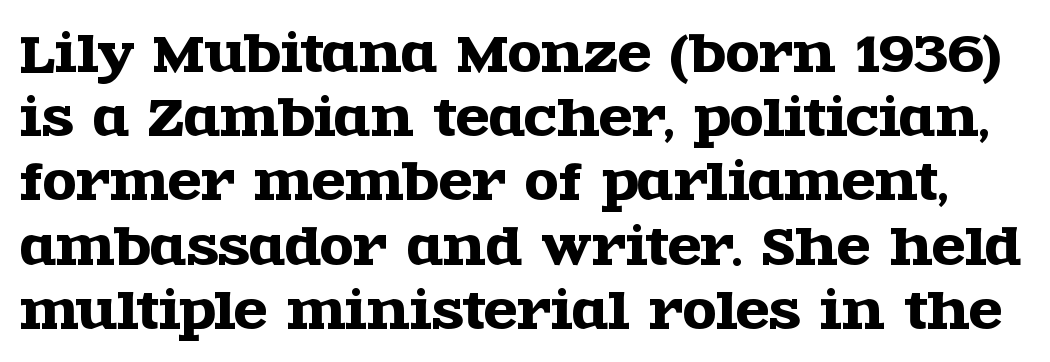
Q: Is the text italic (slanted)? A: No, it is upright.
Q: Is the typeface a serif or a sans-serif typeface? A: Serif.
Q: Is the text underlined? A: No.
Q: Is the spacing between letters normal or unusually wide? A: Normal.
Q: Is the spacing between lines tight, normal or loose? A: Normal.
Q: Width (condensed, normal, or wide)? A: Wide.
Q: x-height? A: Large.
Q: Monospaced? A: No.
